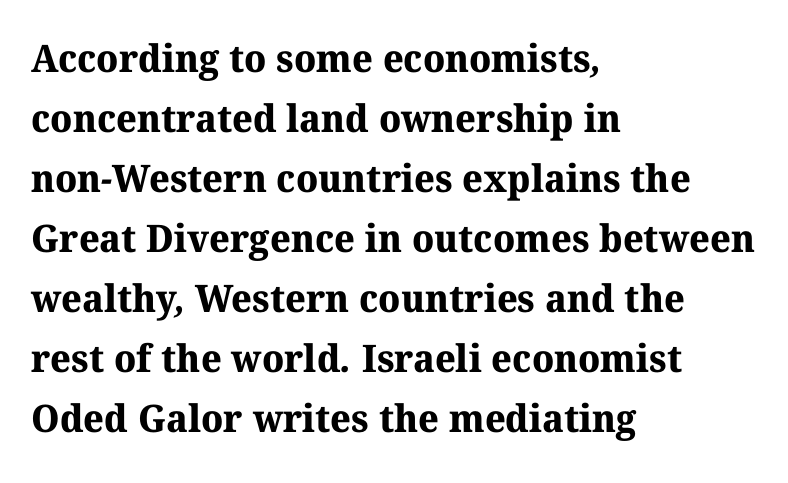
{"serif": "yes", "bold": "yes", "weight": "bold", "width": "normal", "stroke_contrast": "medium", "x_height": "medium", "monospaced": "no", "underline": "no", "align": "left", "line_spacing": "normal", "line_spacing_ratio": 1.58, "letter_spacing": "normal", "letter_spacing_em": 0.0, "glyph_px": 38}
